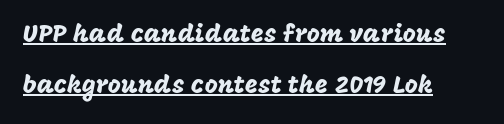
The image shows 25 px text type; set left-aligned, loose line spacing (2.05x), normal letter spacing, underlined.
